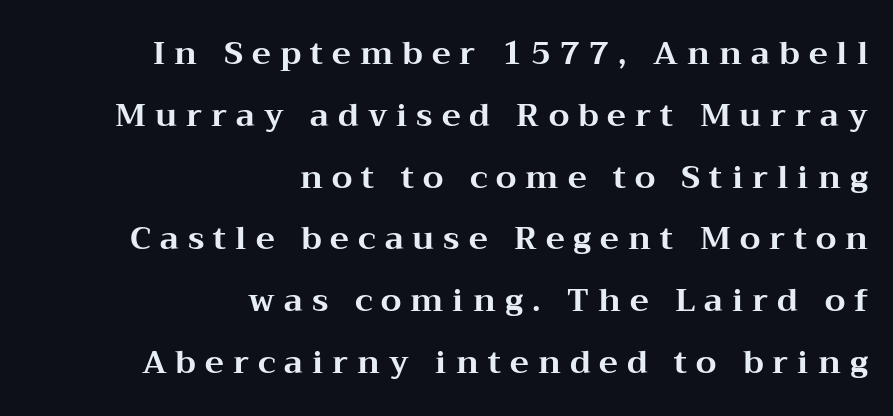
This is serif lettering, the kind often seen in printed books. The letters stand straight up with perfectly vertical stems. Each letter keeps its own natural width here, so spacing adapts to shape. The passage is arranged like a letterhead date or caption credit — flush right.
